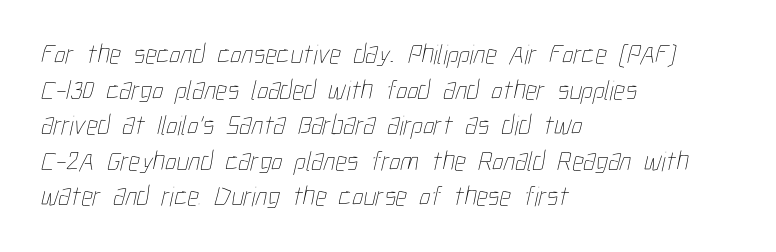
The leading is moderate, giving the passage an even texture. How are the letters spaced? Ordinarily, with no added tracking. Only glyphs here, with clear space below each row. The lines in this sample share a left origin and differ only in where they stop. Nothing heavy about these letters — not bold at all.
